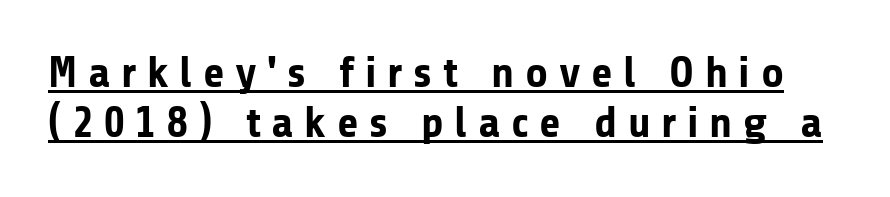
The image shows 44 px bold sans-serif type, upright; set tight line spacing (1.14x), unusually wide letter spacing (+0.24 em), underlined; low stroke contrast and a medium x-height.
